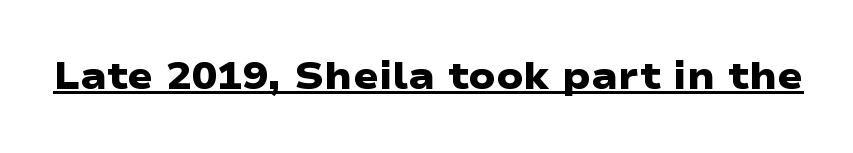
Q: Is the text bold? A: Yes.
Q: Is the typeface a serif or a sans-serif typeface? A: Sans-serif.
Q: Is the text underlined? A: Yes.
Q: Is the spacing between letters normal or unusually wide? A: Normal.
Q: Width (condensed, normal, or wide)? A: Wide.
Q: Stroke contrast? A: Low.
Q: x-height? A: Medium.
Q: Monospaced? A: No.
